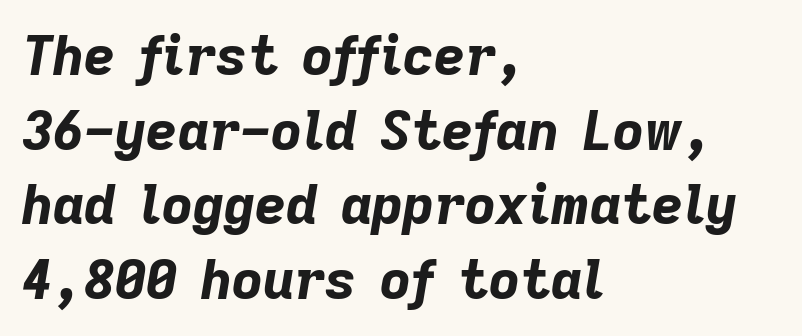
The image shows 54 px bold type, italic (leaning right); set left-aligned, normal line spacing (1.38x), normal letter spacing, not underlined; low stroke contrast and a medium x-height.
